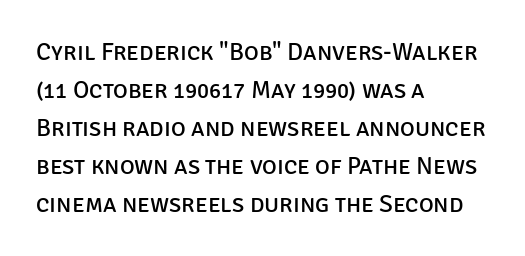
The font's upright variant was chosen for this text. The specimen omits any rule beneath the text block's lines. All the whitespace from short lines collects on the right. Tracking here is standard; glyphs follow each other at the usual distance.
